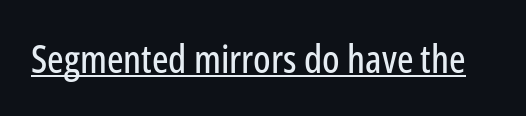
A typographer would call this underscored text. Spacing verdict: proportional, widths tailored to each character. Font category for this specimen: sans-serif. Unlike italic type, these characters show no tilt at all.
